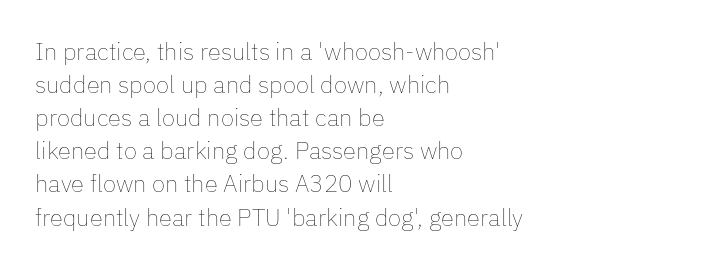
The image shows 24 px text type, upright; set left-aligned, normal line spacing (1.38x), normal letter spacing, not underlined.
